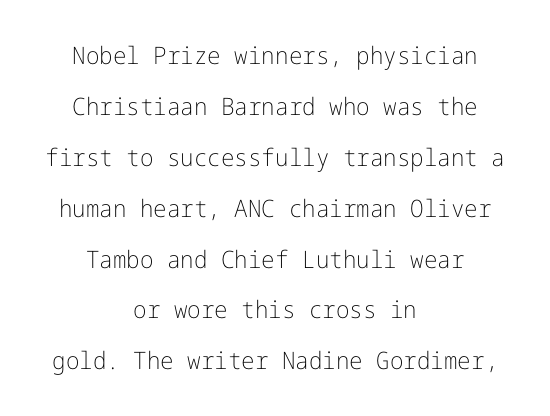
Q: Is the text bold? A: No.
Q: Is the text italic (slanted)? A: No, it is upright.
Q: Is the text underlined? A: No.
Q: How is the paragraph aligned? A: Centered.
Q: Is the spacing between letters normal or unusually wide? A: Normal.
Q: Is the spacing between lines tight, normal or loose? A: Loose.
